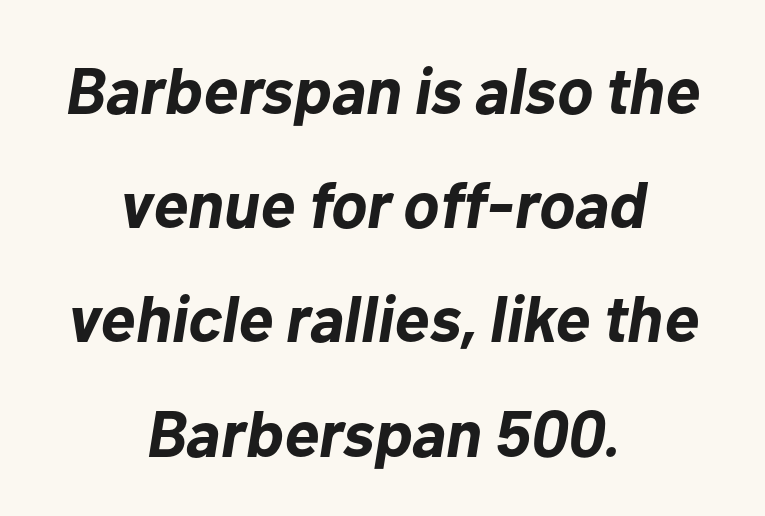
Each line is balanced around a shared central axis. This sample has the flowing, uneven cadence of proportional lettering. The lettering tilts uniformly, giving the passage an italic look. Does extra space separate the letters? No, they use regular spacing. Caption: bold face, heavy strokes. Words float on clear page, feet unadorned.
